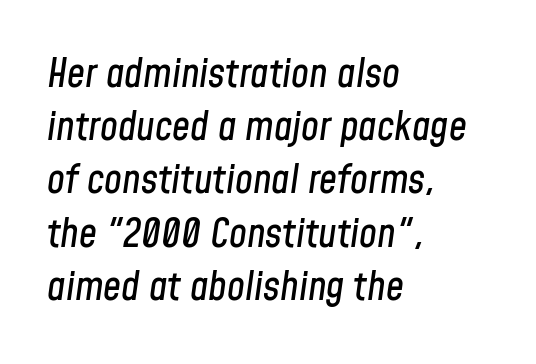
Q: Is the text italic (slanted)? A: Yes, it leans right by about 8 degrees.
Q: Is the text underlined? A: No.
Q: How is the paragraph aligned? A: Left-aligned.
Q: Is the spacing between letters normal or unusually wide? A: Normal.
Q: Is the spacing between lines tight, normal or loose? A: Normal.
Q: Width (condensed, normal, or wide)? A: Condensed.
Q: Stroke contrast? A: Low.
Q: x-height? A: Medium.
Q: Monospaced? A: No.
